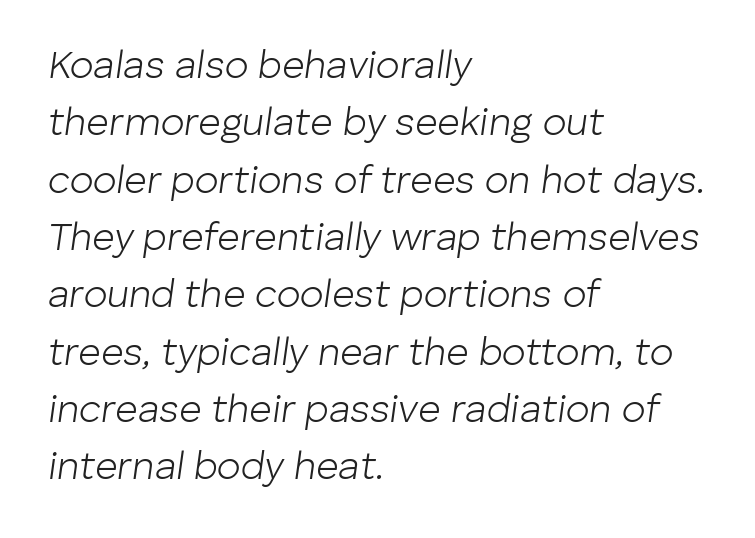
Q: Is the text bold? A: No.
Q: Is the text italic (slanted)? A: Yes, it leans right by about 8 degrees.
Q: Is the text underlined? A: No.
Q: How is the paragraph aligned? A: Left-aligned.
Q: Is the spacing between letters normal or unusually wide? A: Normal.
Q: Is the spacing between lines tight, normal or loose? A: Normal.
Q: Width (condensed, normal, or wide)? A: Normal.
Q: Stroke contrast? A: Low.
Q: x-height? A: Medium.
Q: Monospaced? A: No.
